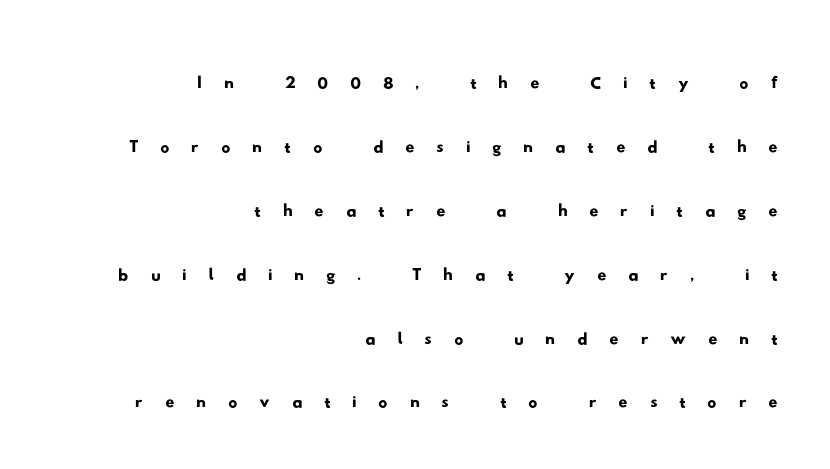
The image shows 45 px wide sans-serif type; set right-aligned, normal line spacing (1.42x), unusually wide letter spacing (+0.48 em), not underlined; low stroke contrast and a small x-height.
